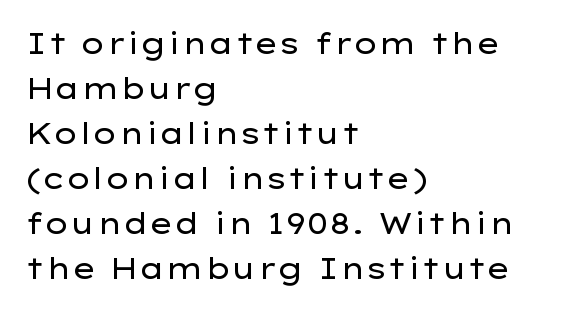
Q: Is the text bold? A: No.
Q: Is the text italic (slanted)? A: No, it is upright.
Q: Is the typeface a serif or a sans-serif typeface? A: Sans-serif.
Q: Is the text underlined? A: No.
Q: How is the paragraph aligned? A: Left-aligned.
Q: Is the spacing between letters normal or unusually wide? A: Normal.
Q: Is the spacing between lines tight, normal or loose? A: Normal.
Q: Width (condensed, normal, or wide)? A: Wide.
Q: Stroke contrast? A: Low.
Q: x-height? A: Medium.
Q: Monospaced? A: No.
